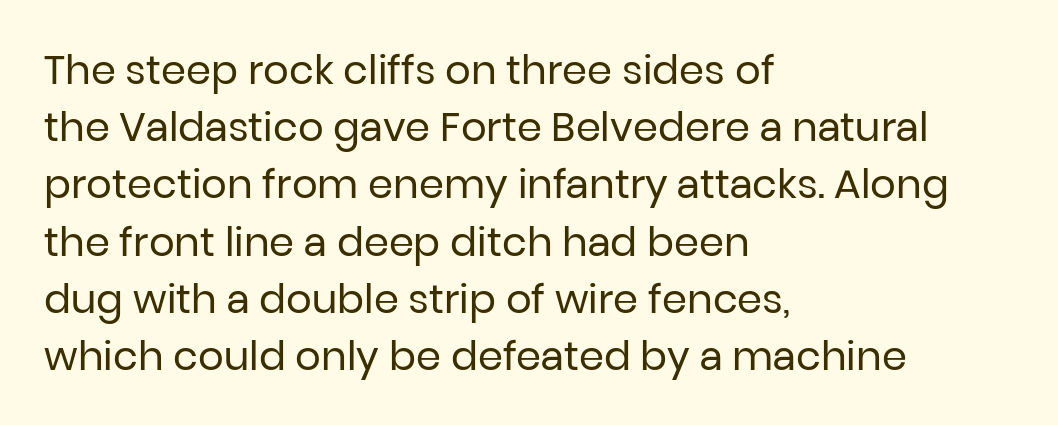
{"serif": "no", "italic": "no", "bold": "no", "weight": "regular", "width": "normal", "stroke_contrast": "low", "x_height": "medium", "monospaced": "no", "underline": "no", "align": "left", "line_spacing": "normal", "line_spacing_ratio": 1.43, "letter_spacing": "normal", "letter_spacing_em": 0.0, "glyph_px": 40}
